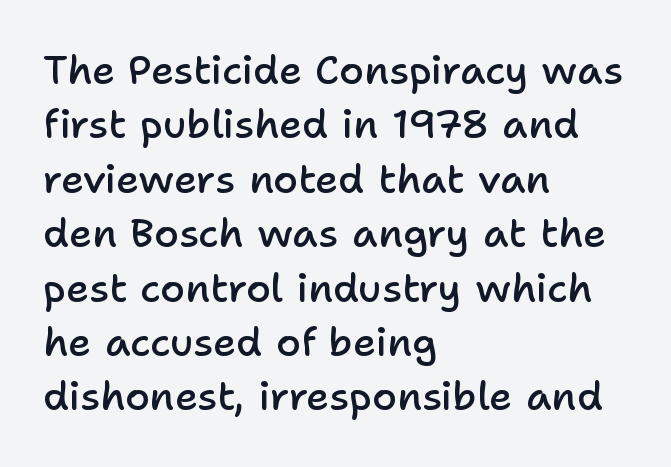
{"serif": "no", "italic": "no", "bold": "semi", "weight": "semibold", "width": "normal", "stroke_contrast": "low", "x_height": "medium", "monospaced": "no", "underline": "no", "align": "left", "line_spacing": "normal", "line_spacing_ratio": 1.36, "letter_spacing": "normal", "letter_spacing_em": 0.0, "glyph_px": 40}
